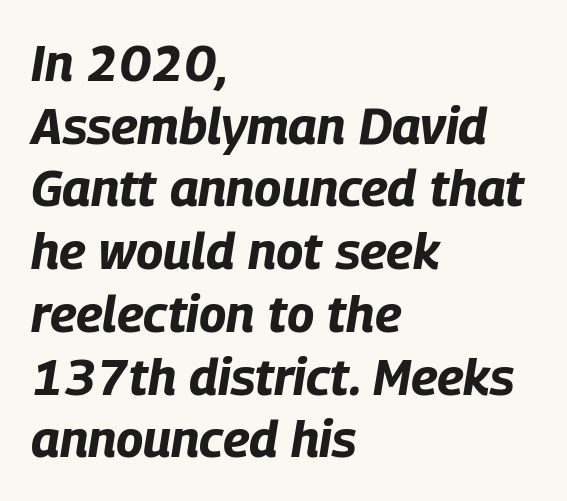
Q: Is the text bold? A: Yes.
Q: Is the text italic (slanted)? A: Yes, it leans right by about 9 degrees.
Q: Is the text underlined? A: No.
Q: How is the paragraph aligned? A: Left-aligned.
Q: Is the spacing between letters normal or unusually wide? A: Normal.
Q: Width (condensed, normal, or wide)? A: Condensed.
Q: Stroke contrast? A: Low.
Q: x-height? A: Large.
Q: Monospaced? A: No.
